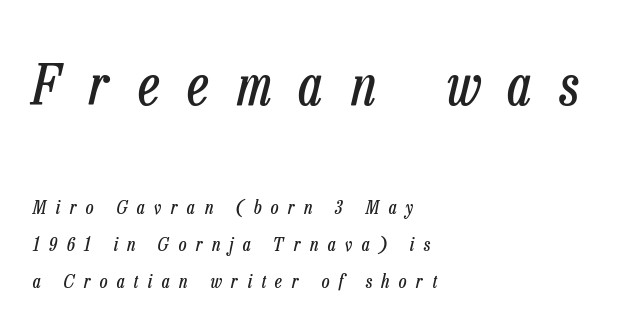
{"italic": "yes", "lean": "right", "slant_degrees": 13, "bold": "no", "weight": "regular", "width": "condensed", "stroke_contrast": "low", "x_height": "medium", "monospaced": "no", "underline": "no", "align": "left", "line_spacing": "loose", "line_spacing_ratio": 1.95, "letter_spacing": "wide", "letter_spacing_em": 0.5, "larger_block": "first", "size_ratio": 3.0, "glyph_px": 57}
